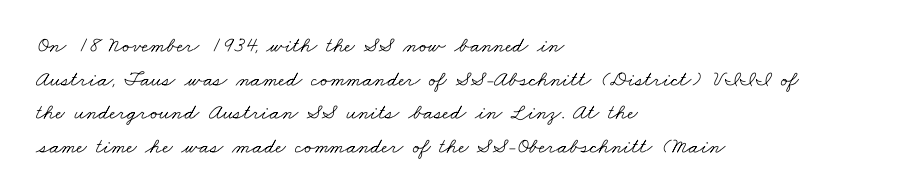
The strokes carry an ordinary text weight at most. Does the copy run flush right? No — it runs flush left. The type is set solid horizontally, with unmodified tracking. Successive baselines arrive at the customary interval. The area under the type is left untouched.
